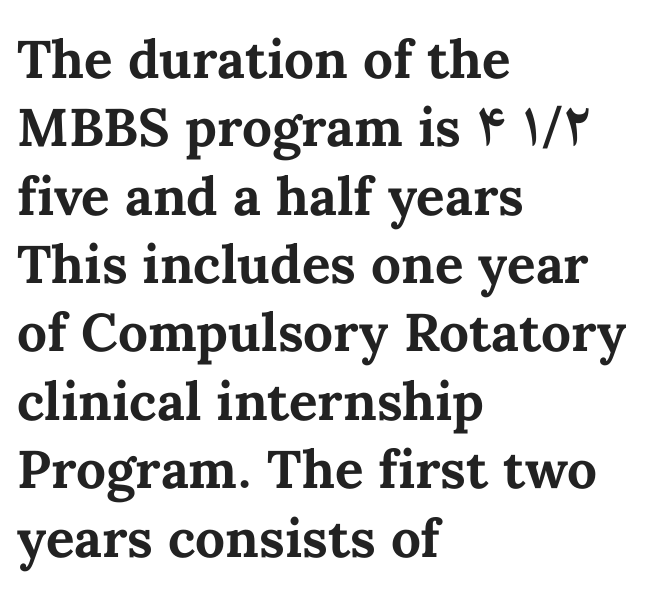
Q: Is the text bold? A: Yes.
Q: Is the text italic (slanted)? A: No, it is upright.
Q: Is the text underlined? A: No.
Q: How is the paragraph aligned? A: Left-aligned.
Q: Is the spacing between letters normal or unusually wide? A: Normal.
Q: Is the spacing between lines tight, normal or loose? A: Normal.
Q: Width (condensed, normal, or wide)? A: Normal.
Q: Stroke contrast? A: Medium.
Q: x-height? A: Medium.
Q: Monospaced? A: No.
